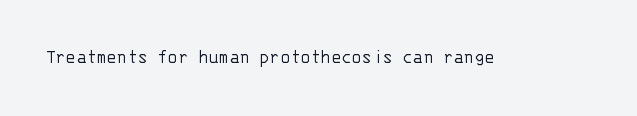
The image shows 21 px text type, upright; set normal letter spacing, not underlined.
